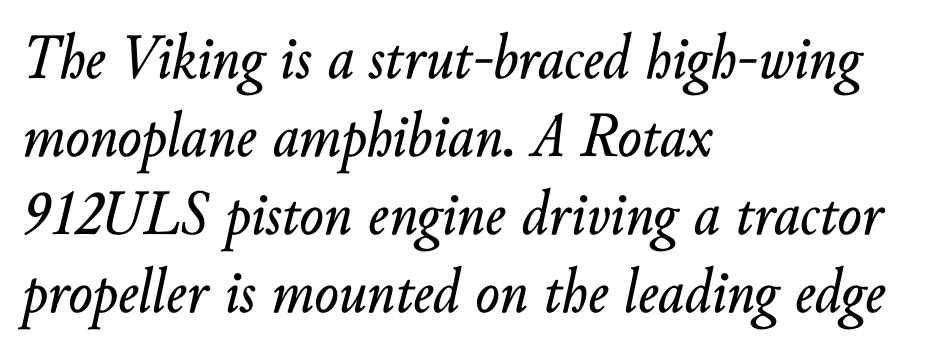
The rendering keeps characters at their native spacing. Check under the words: just untouched page. Notice how the passage keeps a crisp vertical edge on the left only. Would a proofreader flag this as italicized? Yes. This sample has the flowing, uneven cadence of proportional lettering.
